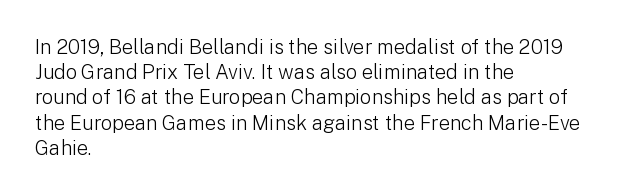
Q: Is the text bold? A: No.
Q: Is the text italic (slanted)? A: No, it is upright.
Q: Is the text underlined? A: No.
Q: How is the paragraph aligned? A: Left-aligned.
Q: Is the spacing between letters normal or unusually wide? A: Normal.
Q: Is the spacing between lines tight, normal or loose? A: Normal.
